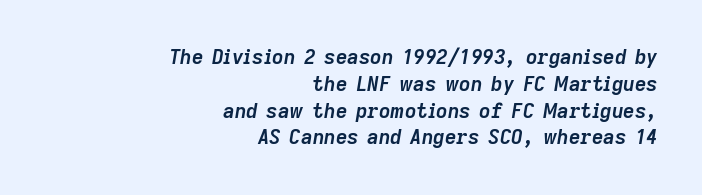
{"italic": "yes", "lean": "right", "slant_degrees": 9, "bold": "yes", "underline": "no", "align": "right", "line_spacing": "normal", "line_spacing_ratio": 1.34, "letter_spacing": "normal", "letter_spacing_em": 0.0, "glyph_px": 20}
